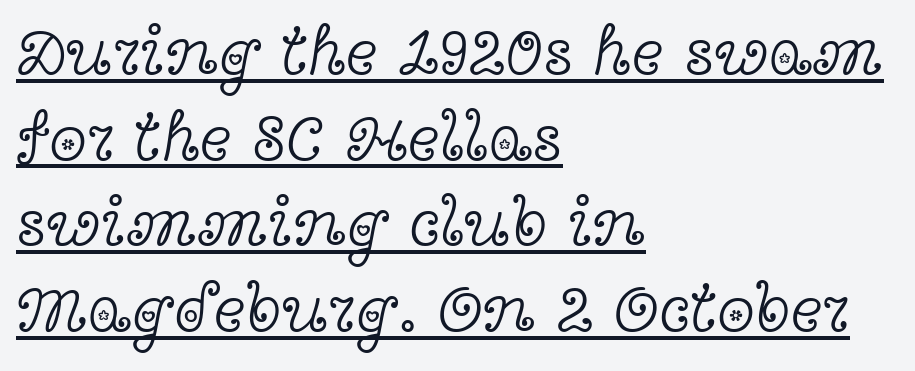
{"serif": "yes", "italic": "no", "bold": "no", "weight": "light", "width": "wide", "x_height": "medium", "monospaced": "no", "underline": "yes", "align": "left", "line_spacing": "normal", "line_spacing_ratio": 1.26, "letter_spacing": "normal", "letter_spacing_em": 0.0, "glyph_px": 68}
